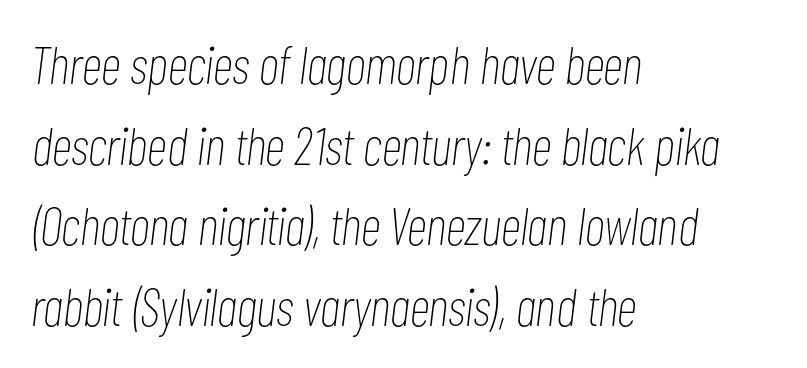
Q: Is the text bold? A: No.
Q: Is the text italic (slanted)? A: Yes, it leans right by about 7 degrees.
Q: Is the text underlined? A: No.
Q: How is the paragraph aligned? A: Left-aligned.
Q: Is the spacing between letters normal or unusually wide? A: Normal.
Q: Is the spacing between lines tight, normal or loose? A: Normal.
Q: Width (condensed, normal, or wide)? A: Condensed.
Q: Stroke contrast? A: Low.
Q: x-height? A: Medium.
Q: Monospaced? A: No.
